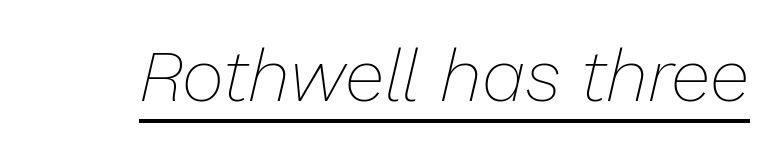
The image shows 73 px thin type, italic (leaning right); set normal letter spacing, underlined; low stroke contrast and a medium x-height.
